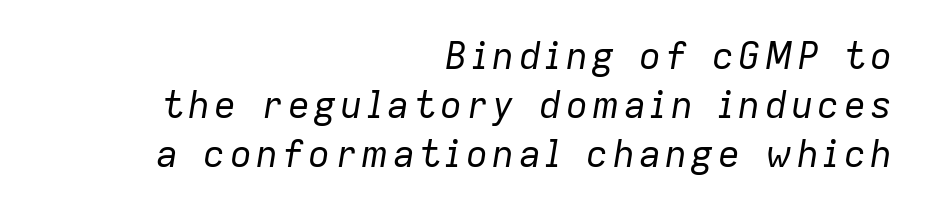
Q: Is the text bold? A: No.
Q: Is the text italic (slanted)? A: Yes, it leans right by about 9 degrees.
Q: Is the text underlined? A: No.
Q: How is the paragraph aligned? A: Right-aligned.
Q: Is the spacing between lines tight, normal or loose? A: Normal.
Q: Width (condensed, normal, or wide)? A: Normal.
Q: Stroke contrast? A: Low.
Q: x-height? A: Medium.
Q: Monospaced? A: No.
